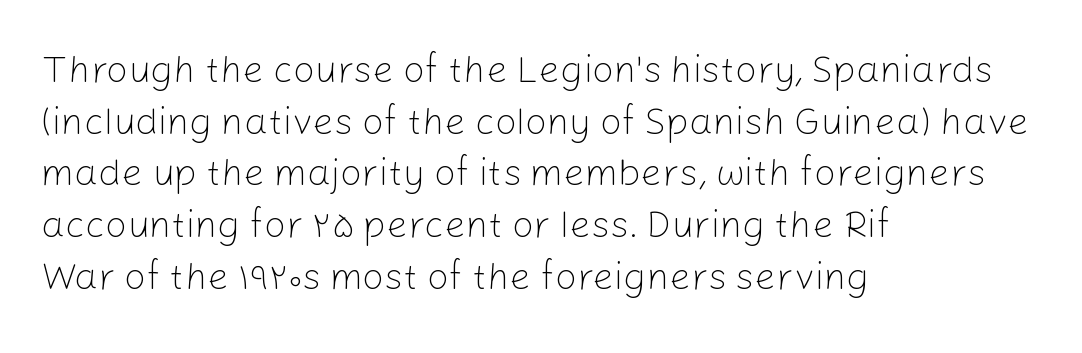
The image shows 38 px light sans-serif type, upright; set left-aligned, normal line spacing (1.36x), normal letter spacing, not underlined; low stroke contrast and a medium x-height.
